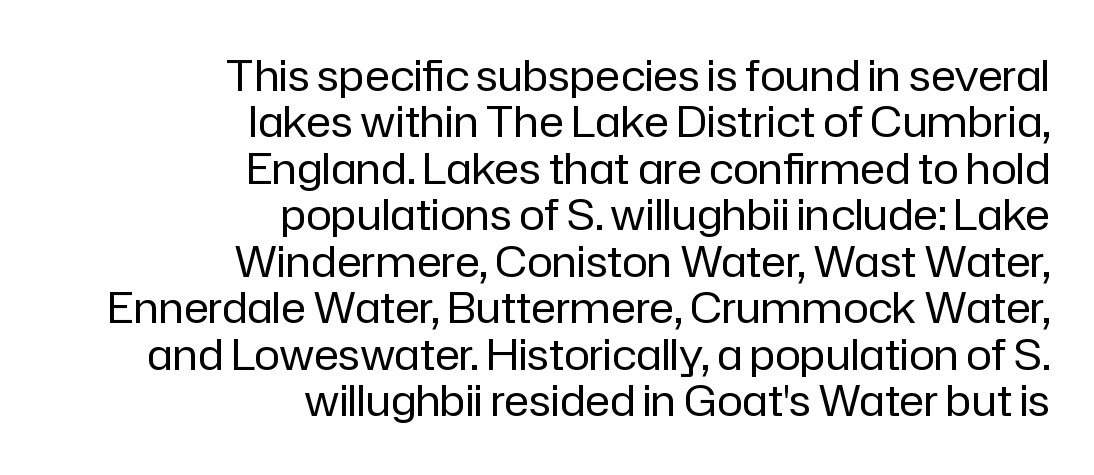
{"serif": "no", "italic": "no", "bold": "no", "weight": "regular", "width": "normal", "stroke_contrast": "low", "x_height": "medium", "monospaced": "no", "underline": "no", "align": "right", "line_spacing": "tight", "line_spacing_ratio": 1.08, "letter_spacing": "normal", "letter_spacing_em": 0.0, "glyph_px": 43}
